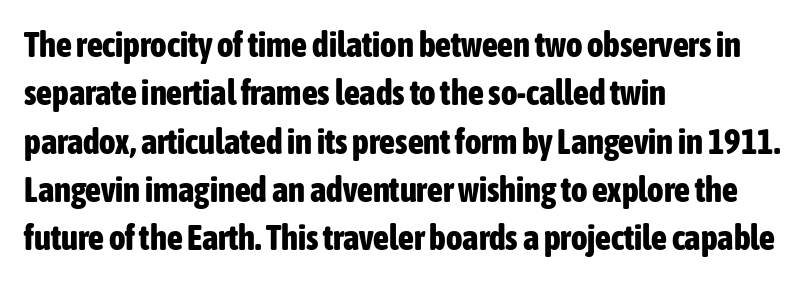
The image shows 35 px bold, condensed sans-serif type, upright; set left-aligned, normal line spacing (1.38x), normal letter spacing, not underlined; low stroke contrast and a medium x-height.
